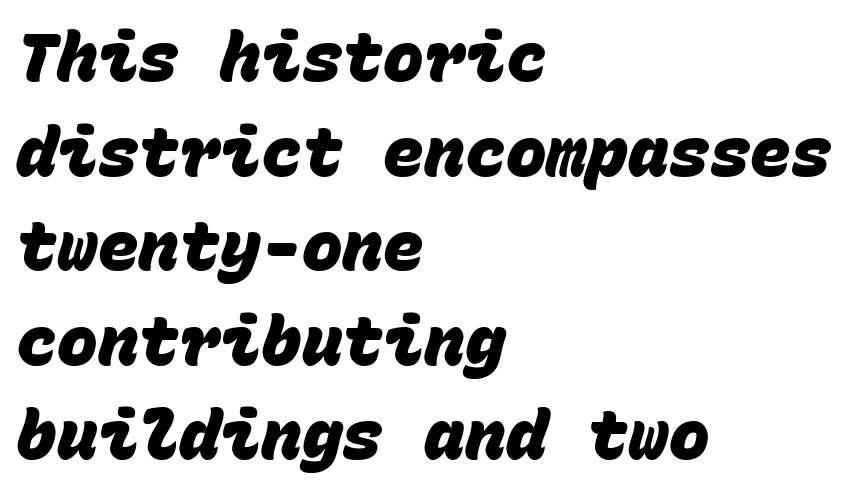
A typesetter would call this leading conventional body-copy spacing. Unmarked baselines from the first word to the last. Heavy, bold letterforms. The line texture is even and compact thanks to regular tracking. Classification — sans serif.
